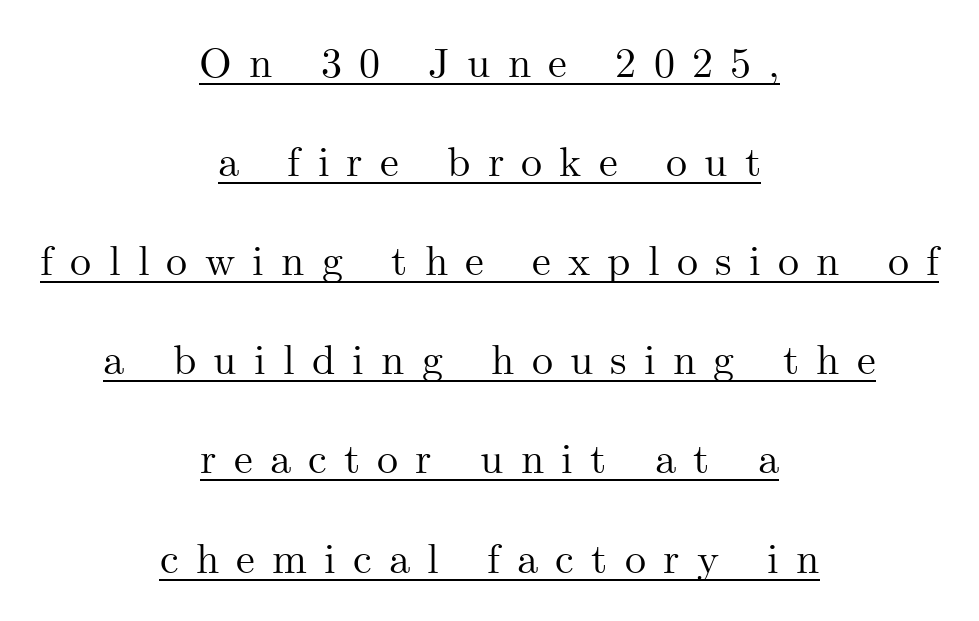
{"serif": "yes", "italic": "no", "width": "normal", "stroke_contrast": "medium", "x_height": "small", "monospaced": "no", "underline": "yes", "align": "center", "line_spacing": "loose", "line_spacing_ratio": 2.36, "letter_spacing": "wide", "letter_spacing_em": 0.41, "glyph_px": 42}
